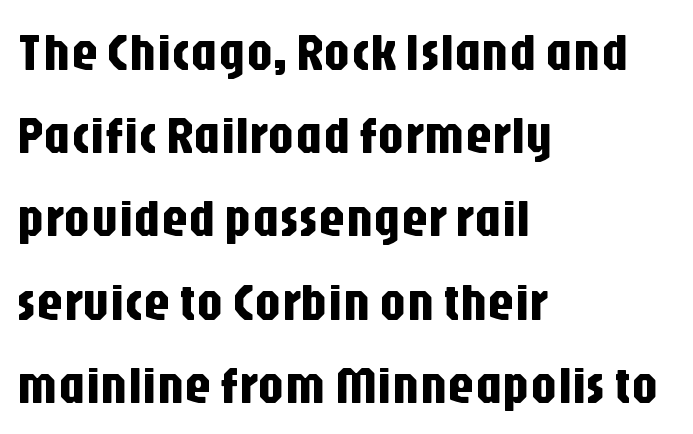
The image shows 53 px condensed sans-serif type, upright; set left-aligned, normal line spacing (1.57x), normal letter spacing, not underlined; low stroke contrast and a large x-height.
